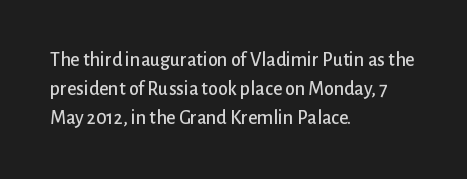
{"italic": "no", "underline": "no", "align": "left", "line_spacing": "normal", "line_spacing_ratio": 1.46, "letter_spacing": "normal", "letter_spacing_em": 0.0, "glyph_px": 20}
